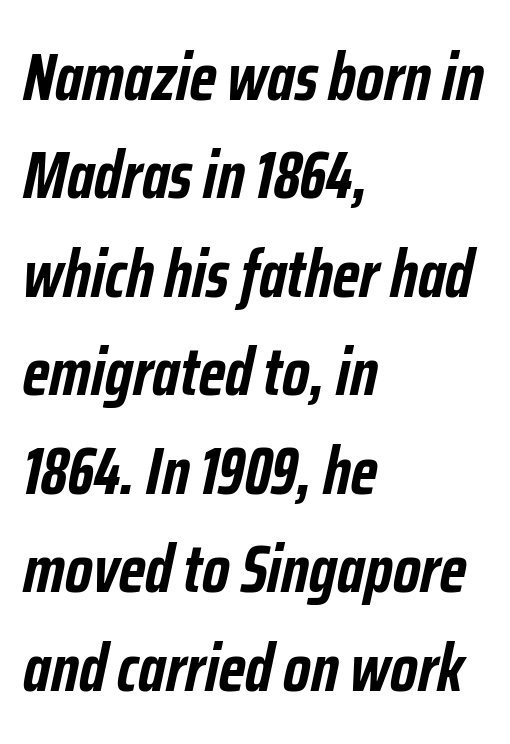
Q: Is the text bold? A: Yes.
Q: Is the text italic (slanted)? A: Yes, it leans right by about 12 degrees.
Q: Is the text underlined? A: No.
Q: How is the paragraph aligned? A: Left-aligned.
Q: Is the spacing between letters normal or unusually wide? A: Normal.
Q: Is the spacing between lines tight, normal or loose? A: Normal.
Q: Width (condensed, normal, or wide)? A: Condensed.
Q: Stroke contrast? A: Low.
Q: x-height? A: Medium.
Q: Monospaced? A: No.
